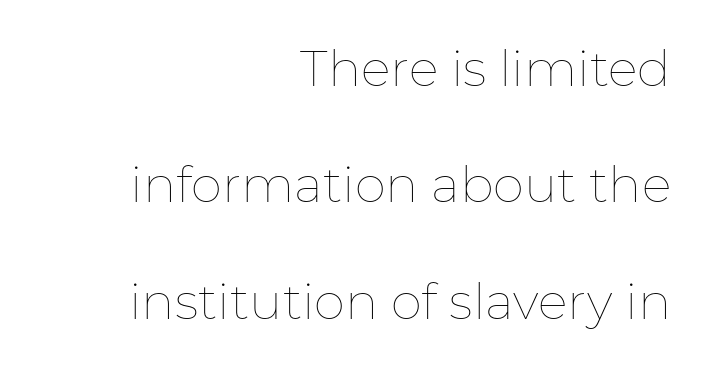
The image shows 50 px thin type, upright; set right-aligned, loose line spacing (2.33x), normal letter spacing, not underlined; low stroke contrast and a medium x-height.
